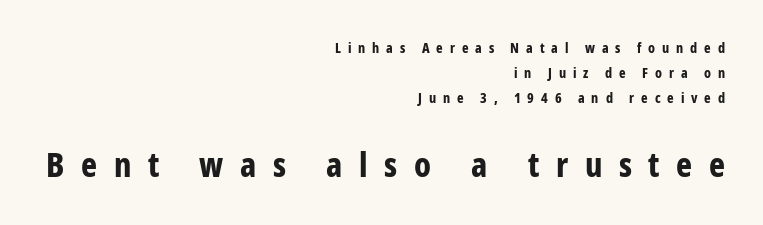
The passage shown is typed in a proportional face where columns would drift. Between one letter and the next there's a generous, obvious gap. The characters look thick and weighty, a clear bold. Line endings align vertically; line beginnings do not. The type sits square on the baseline with zero lean. Here the second block reads like a headline and the first like body copy.
